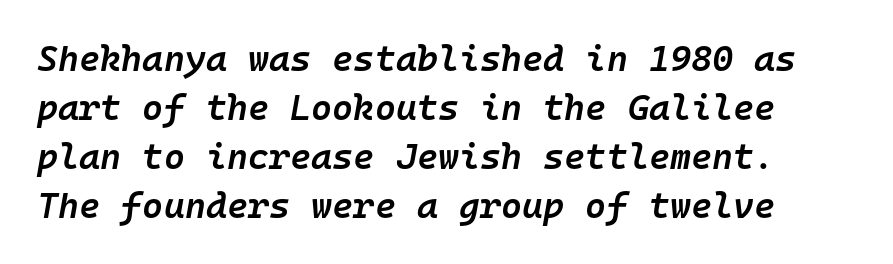
The image shows 36 px semibold type, italic (leaning right), monospaced; set normal line spacing (1.36x), normal letter spacing, not underlined; low stroke contrast and a medium x-height.
